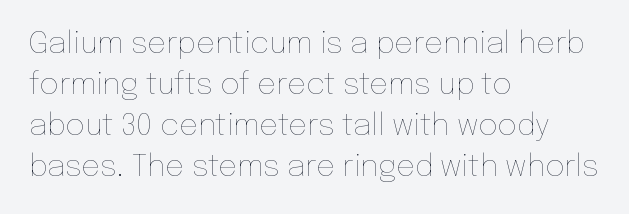
The image shows 30 px thin type, upright; set left-aligned, normal line spacing (1.37x), normal letter spacing, not underlined; low stroke contrast and a medium x-height.
